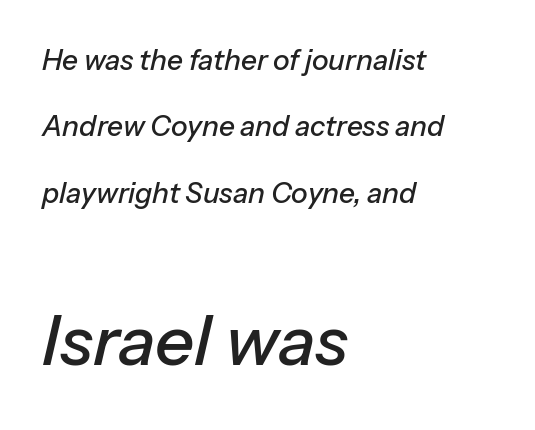
Q: Is the text italic (slanted)? A: Yes, it leans right by about 13 degrees.
Q: Is the text underlined? A: No.
Q: How is the paragraph aligned? A: Left-aligned.
Q: Is the spacing between letters normal or unusually wide? A: Normal.
Q: Is the spacing between lines tight, normal or loose? A: Loose.
Q: Which block of text is set in a larger size, the first (top) or the second (bottom)? A: The second (bottom) one.
Q: Width (condensed, normal, or wide)? A: Normal.
Q: Stroke contrast? A: Low.
Q: x-height? A: Medium.
Q: Monospaced? A: No.
